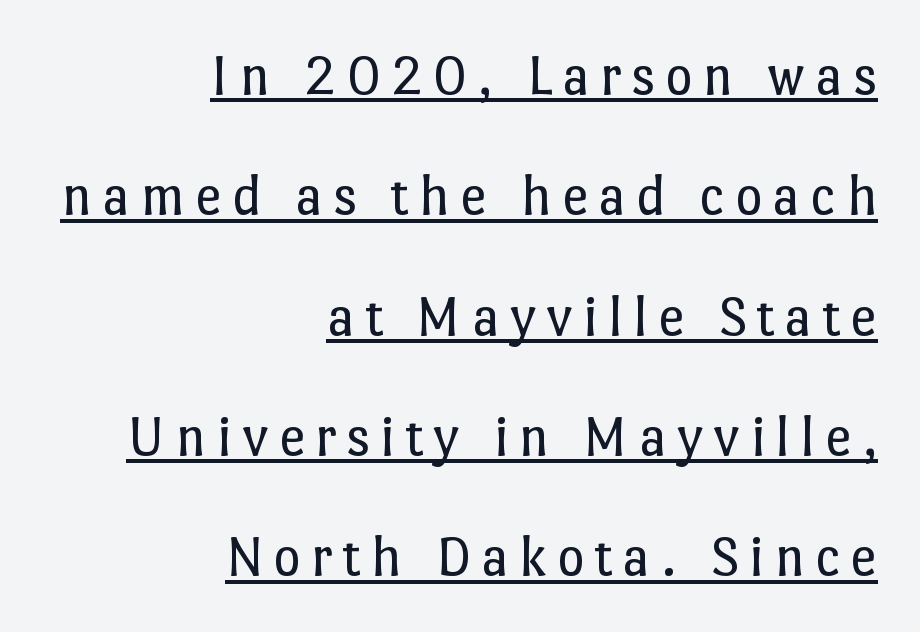
{"italic": "no", "bold": "no", "weight": "regular", "width": "normal", "stroke_contrast": "low", "x_height": "medium", "monospaced": "no", "underline": "yes", "align": "right", "line_spacing": "loose", "line_spacing_ratio": 2.04, "glyph_px": 59}
